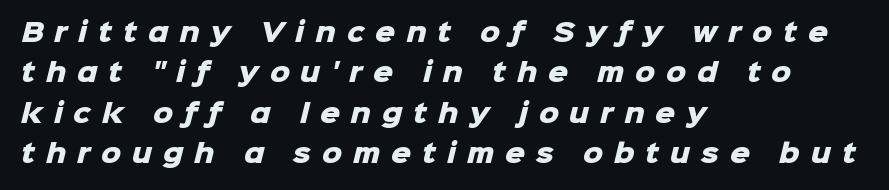
Q: Is the text bold? A: Yes.
Q: Is the text underlined? A: No.
Q: How is the paragraph aligned? A: Left-aligned.
Q: Is the spacing between letters normal or unusually wide? A: Unusually wide.
Q: Is the spacing between lines tight, normal or loose? A: Normal.
